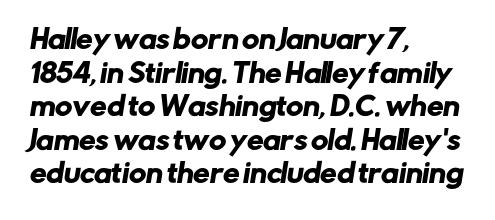
The image shows 26 px text type; set left-aligned, normal line spacing (1.29x), normal letter spacing, not underlined.
